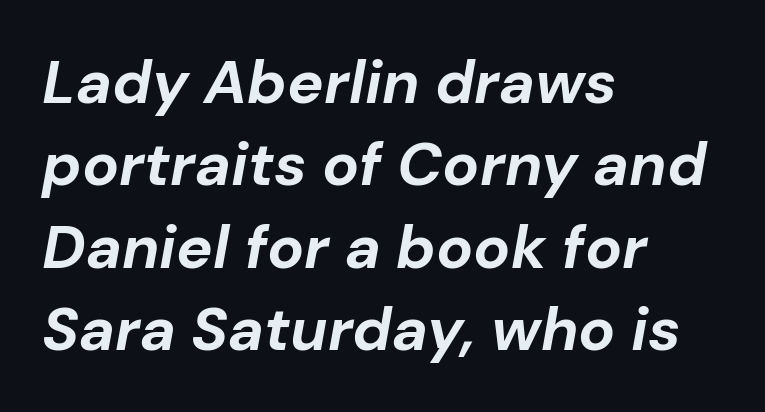
Q: Is the text bold? A: Yes.
Q: Is the text italic (slanted)? A: Yes, it leans right by about 10 degrees.
Q: Is the text underlined? A: No.
Q: How is the paragraph aligned? A: Left-aligned.
Q: Is the spacing between letters normal or unusually wide? A: Normal.
Q: Is the spacing between lines tight, normal or loose? A: Normal.
Q: Width (condensed, normal, or wide)? A: Normal.
Q: Stroke contrast? A: Low.
Q: x-height? A: Medium.
Q: Monospaced? A: No.
